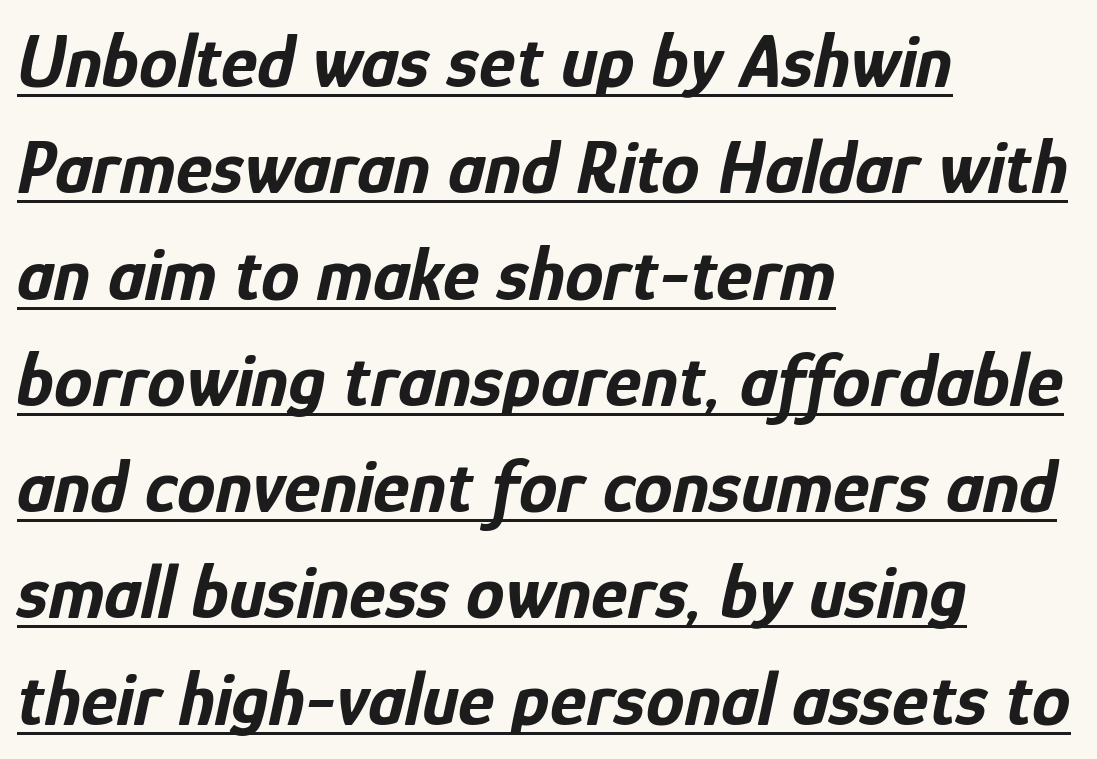
The image shows 77 px bold, condensed type, italic (leaning right); set left-aligned, normal line spacing (1.38x), normal letter spacing, underlined; low stroke contrast and a medium x-height.
